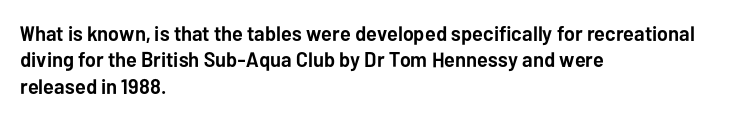
The image shows 21 px bold type, upright; set left-aligned, normal line spacing (1.26x), normal letter spacing, not underlined.
